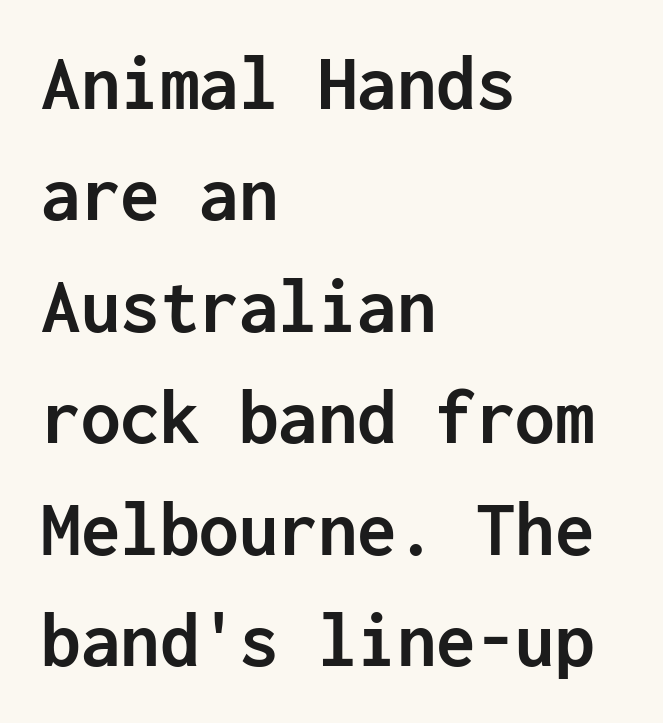
The image shows 79 px semibold sans-serif type, upright, monospaced; set left-aligned, normal line spacing (1.41x), normal letter spacing, not underlined; low stroke contrast and a medium x-height.
